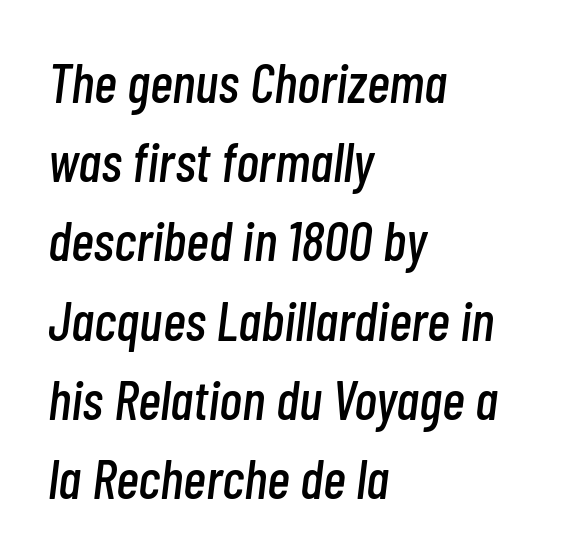
The image shows 55 px condensed type, italic (leaning right); set left-aligned, normal line spacing (1.44x), normal letter spacing, not underlined; low stroke contrast and a medium x-height.
